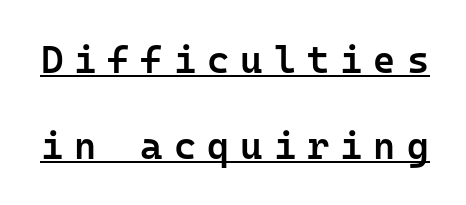
The image shows 38 px semibold sans-serif type, upright, monospaced; set loose line spacing (2.26x), unusually wide letter spacing (+0.29 em), underlined; low stroke contrast and a medium x-height.
